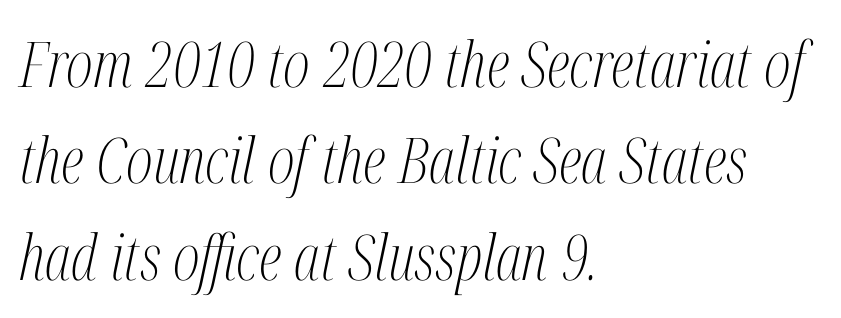
{"serif": "yes", "italic": "yes", "lean": "right", "slant_degrees": 12, "bold": "no", "weight": "light", "width": "condensed", "stroke_contrast": "medium", "x_height": "medium", "monospaced": "no", "underline": "no", "align": "left", "line_spacing": "normal", "line_spacing_ratio": 1.53, "letter_spacing": "normal", "letter_spacing_em": 0.0, "glyph_px": 63}
